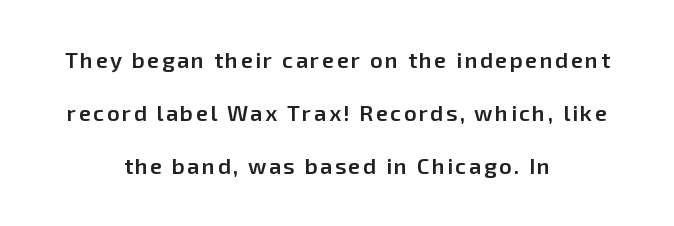
{"italic": "no", "bold": "semi", "underline": "no", "align": "center", "line_spacing": "loose", "line_spacing_ratio": 2.42, "glyph_px": 22}
